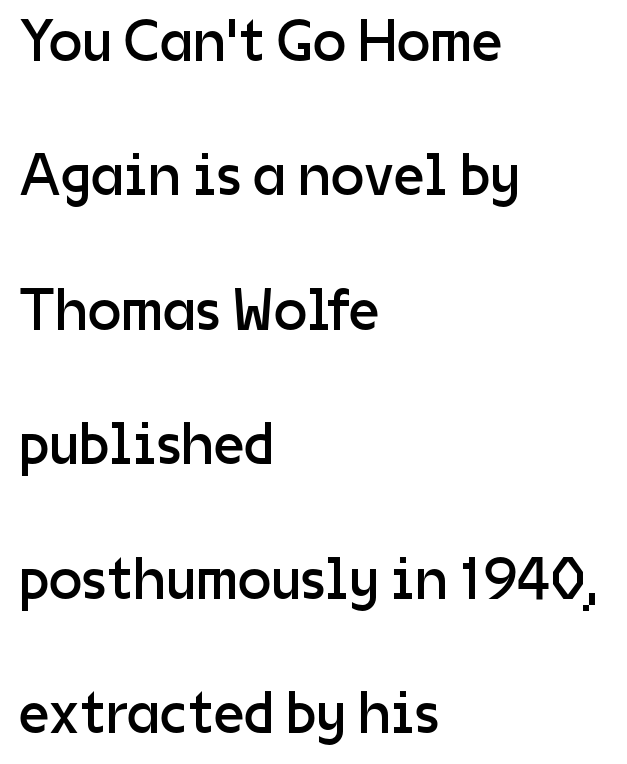
Vertically, the passage feels expansive, rows floating well apart. The letters advance in unequal steps, a hallmark of proportional type. The specimen omits any rule beneath the text block's lines. Teacher's note: observe the even left margin — that is flush-left alignment. Is the type heavy? It reads as light-to-regular instead. Designer's note — italics off, roman on.
